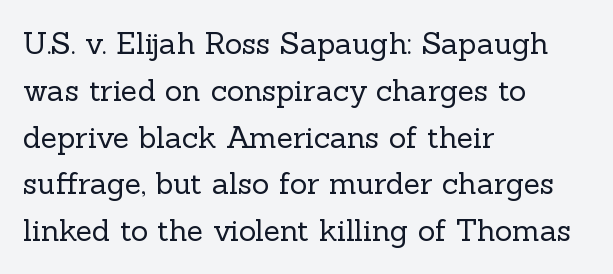
The image shows 30 px regular-weight serif type, upright; set left-aligned, normal line spacing (1.56x), normal letter spacing, not underlined; a medium x-height.
